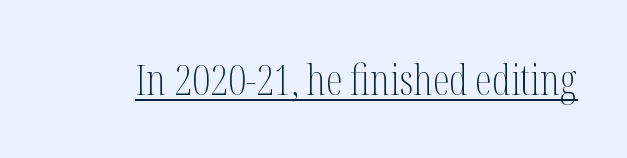
{"serif": "yes", "italic": "no", "bold": "no", "weight": "light", "width": "condensed", "stroke_contrast": "medium", "x_height": "medium", "monospaced": "no", "underline": "yes", "letter_spacing": "normal", "letter_spacing_em": 0.0, "glyph_px": 42}
